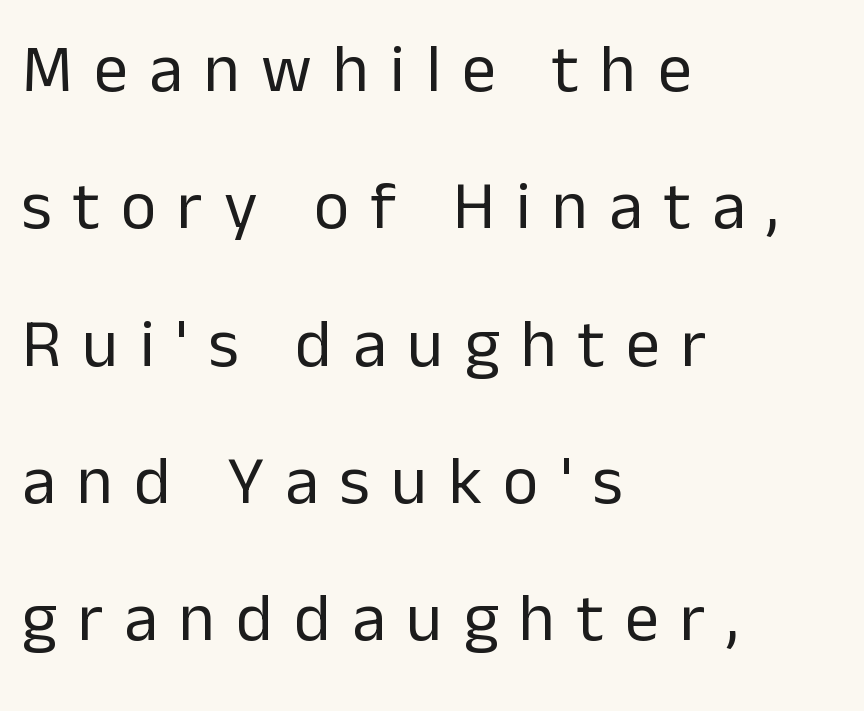
The image shows 68 px regular-weight sans-serif type, upright; set left-aligned, loose line spacing (2.02x), unusually wide letter spacing (+0.31 em), not underlined; low stroke contrast and a medium x-height.
